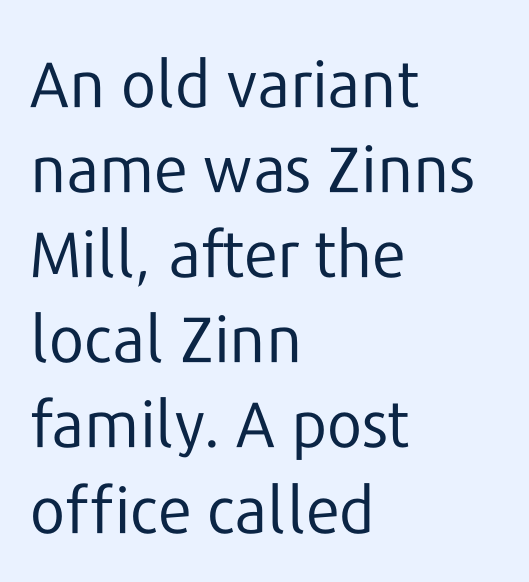
This sample keeps an unexceptional amount of space between lines. Posture: straight, roman, zero tilt. The letters carry no serifs — their stems end cleanly without finishing strokes. Note the varied advance widths — an 'i' is clearly narrower than an 'm'. Every row of glyphs begins at an identical x-position on the left.
